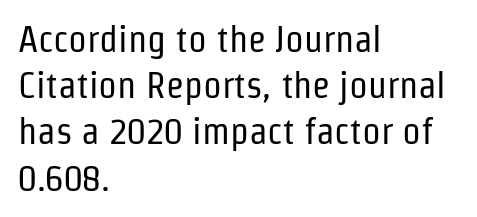
Q: Is the text bold? A: No.
Q: Is the text italic (slanted)? A: No, it is upright.
Q: Is the typeface a serif or a sans-serif typeface? A: Sans-serif.
Q: Is the text underlined? A: No.
Q: How is the paragraph aligned? A: Left-aligned.
Q: Is the spacing between letters normal or unusually wide? A: Normal.
Q: Is the spacing between lines tight, normal or loose? A: Normal.
Q: Width (condensed, normal, or wide)? A: Condensed.
Q: Stroke contrast? A: Low.
Q: x-height? A: Medium.
Q: Monospaced? A: No.
